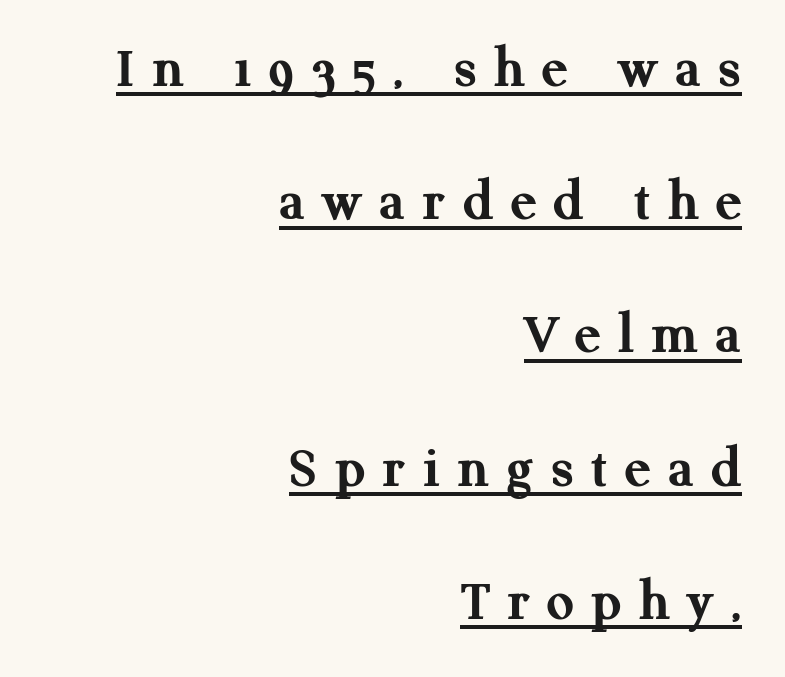
Yep, those are serifs on the letters. The passage shown is typed in a proportional face where columns would drift. The rendering uses a large line-height, opening up the rows. In designer terms, the underline attribute is active on this setting. All the whitespace from short lines collects on the left. Typesetter's note: full bold, strokes at maximum text heaviness.
